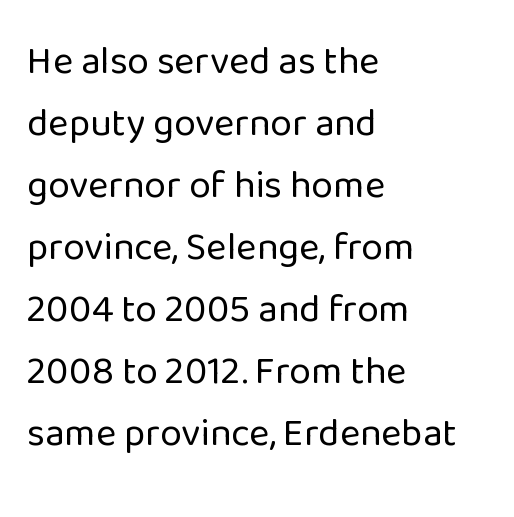
The image shows 39 px regular-weight sans-serif type, upright; set left-aligned, normal line spacing (1.59x), normal letter spacing, not underlined; low stroke contrast and a medium x-height.
